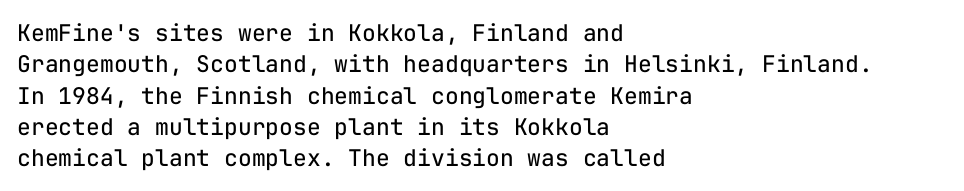
{"italic": "no", "bold": "no", "underline": "no", "align": "left", "line_spacing": "normal", "line_spacing_ratio": 1.36, "letter_spacing": "normal", "letter_spacing_em": 0.0, "glyph_px": 23}
